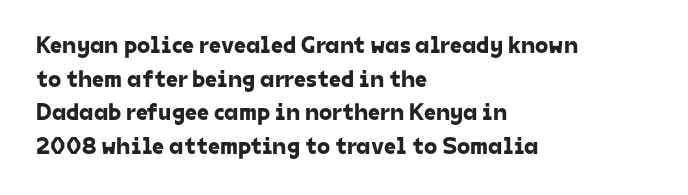
Anything drawn beneath the words? Only blank space. Horizontal bands of white between lines are of average thickness. Compared with typical body copy, the letter spacing here is the same. The setting favours the left margin, as ordinary paragraphs usually do.
